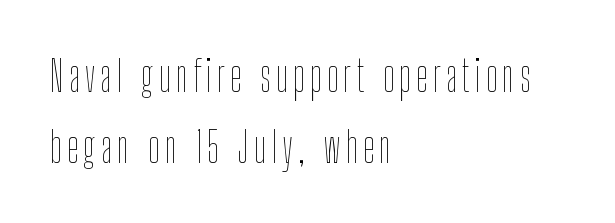
{"italic": "no", "bold": "no", "weight": "thin", "width": "condensed", "stroke_contrast": "low", "x_height": "medium", "monospaced": "no", "underline": "no", "align": "left", "line_spacing": "normal", "line_spacing_ratio": 1.69, "glyph_px": 42}
